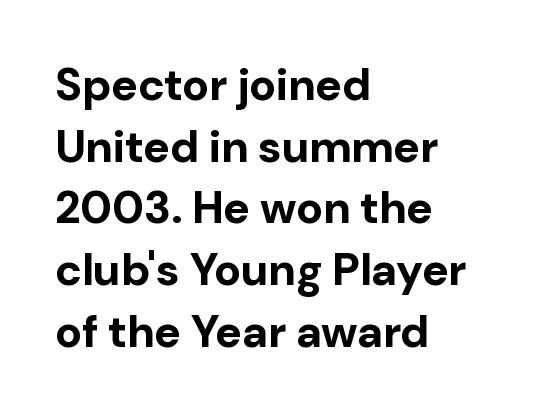
The image shows 45 px bold sans-serif type, upright; set left-aligned, normal line spacing (1.37x), normal letter spacing, not underlined; low stroke contrast and a medium x-height.
